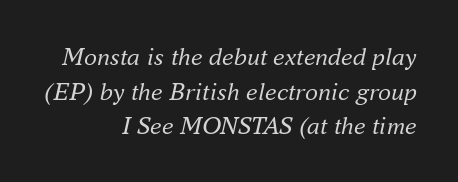
{"italic": "yes", "lean": "right", "slant_degrees": 16, "bold": "no", "underline": "no", "align": "right", "line_spacing": "normal", "line_spacing_ratio": 1.33, "letter_spacing": "normal", "letter_spacing_em": 0.0, "glyph_px": 26}
